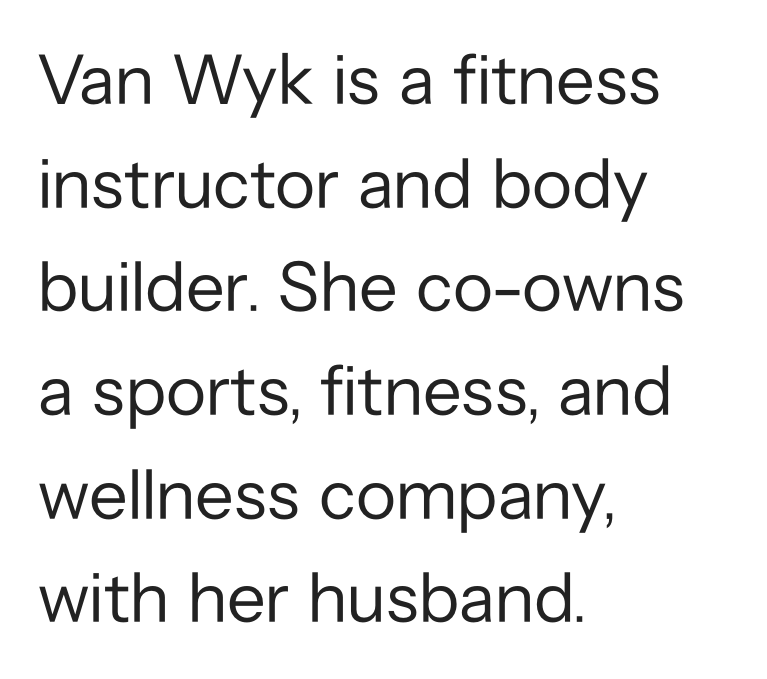
This rendering leaves character spacing at its baseline value. Posture: upright roman. Beneath every word, the page is bare. Weight: not bold — regular or lighter. Looks like regular typesetting: each glyph gets only the width it needs.
